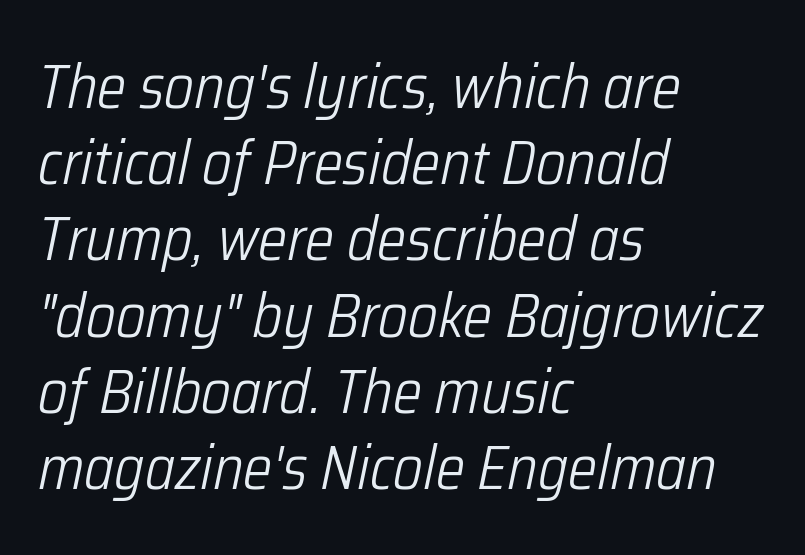
Q: Is the text bold? A: No.
Q: Is the text italic (slanted)? A: Yes, it leans right by about 12 degrees.
Q: Is the text underlined? A: No.
Q: How is the paragraph aligned? A: Left-aligned.
Q: Is the spacing between letters normal or unusually wide? A: Normal.
Q: Is the spacing between lines tight, normal or loose? A: Normal.
Q: Width (condensed, normal, or wide)? A: Condensed.
Q: Stroke contrast? A: Low.
Q: x-height? A: Medium.
Q: Monospaced? A: No.
